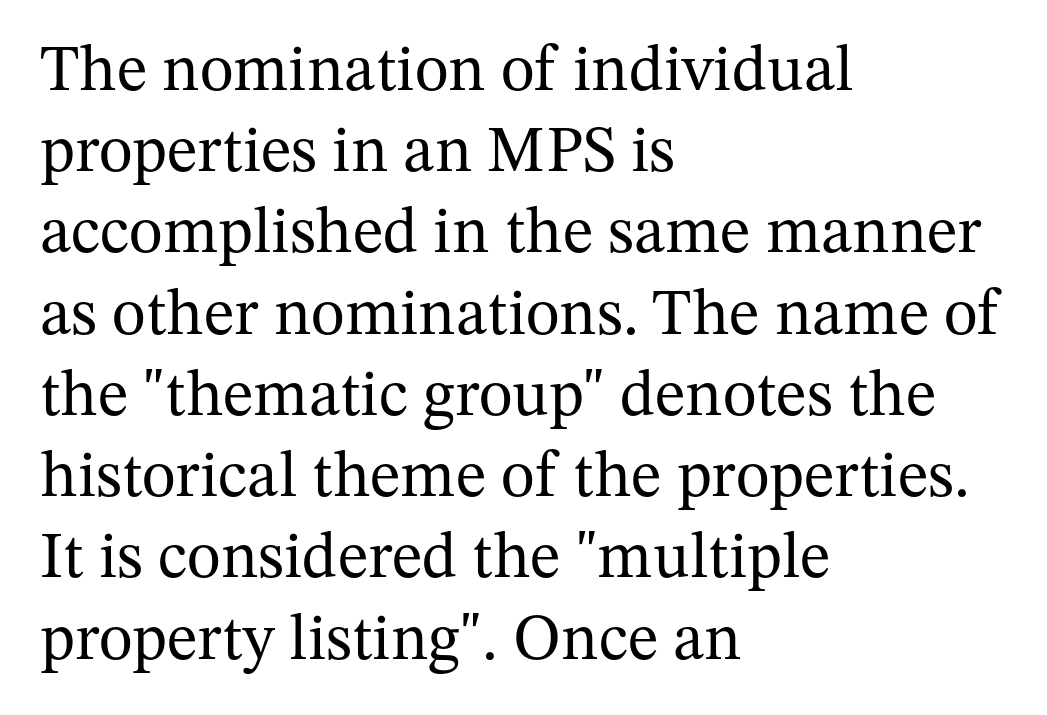
Which margin do the lines hug? The left one — the right edge is uneven. Posture: straight, roman, zero tilt. Nothing heavy about these letters — not bold at all. No word sits above an underline. The font family rendered here belongs to the serif group.
